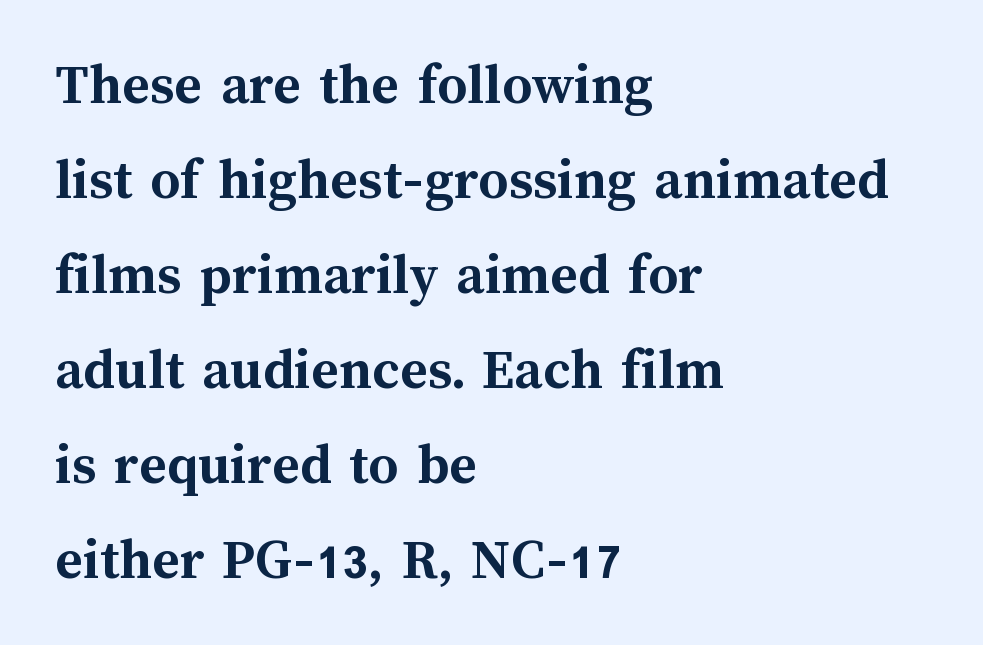
Reading down the block, your eye returns to a fixed left position each line. What's the leading like? Ordinary, nothing unusual. The horizontal fit of the characters is conventional and even. Bare-footed words on every line. The sample has been set heavy, in full bold.
